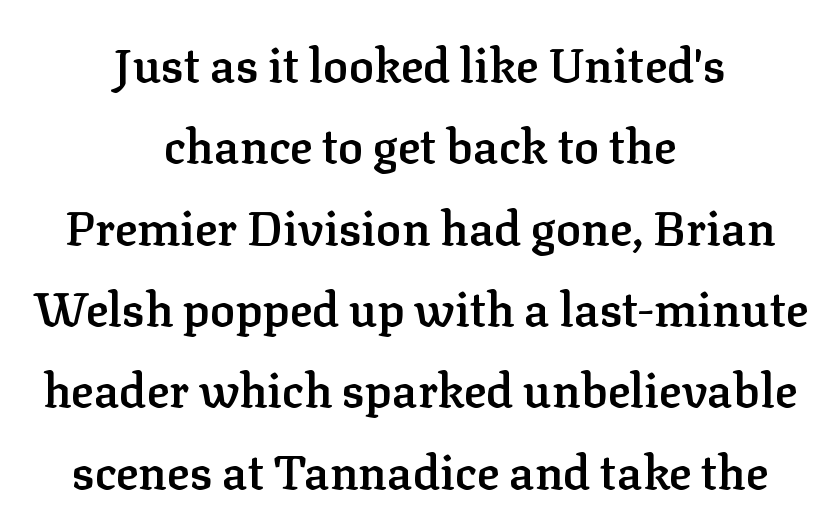
Q: Is the text bold? A: Semi-bold.
Q: Is the text italic (slanted)? A: No, it is upright.
Q: Is the typeface a serif or a sans-serif typeface? A: Serif.
Q: Is the text underlined? A: No.
Q: How is the paragraph aligned? A: Centered.
Q: Is the spacing between letters normal or unusually wide? A: Normal.
Q: Width (condensed, normal, or wide)? A: Normal.
Q: Stroke contrast? A: Low.
Q: x-height? A: Medium.
Q: Monospaced? A: No.
